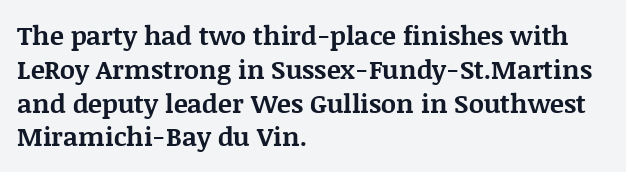
The image shows 26 px bold type, upright; set left-aligned, normal line spacing (1.3x), normal letter spacing, not underlined.
